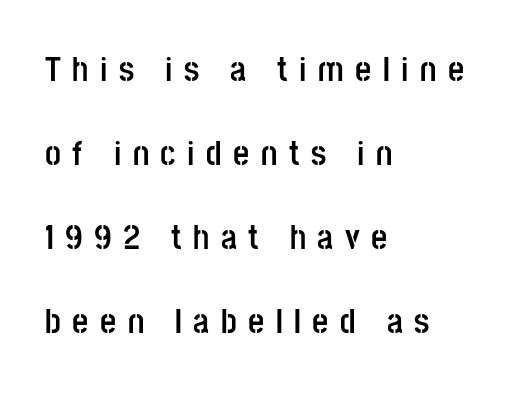
Varying glyph widths throughout — classic text-font behaviour. Unlike italic type, these characters show no tilt at all. The text block is weighted toward the left margin, trailing off unevenly rightward. The block of text is sparse from top to bottom, with ample space between rows. Nothing sits at the stroke ends, so this counts as sans-serif.
